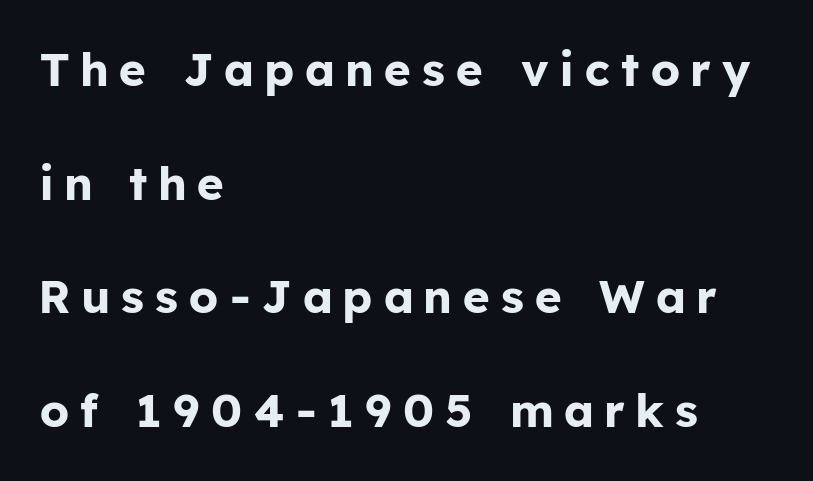
The string is rendered with underlining switched off. Where is the straight margin? On the left. This sample uses an upright cut, with every glyph sitting square on the baseline. As a designer I'd log this as weight 700, bold.
